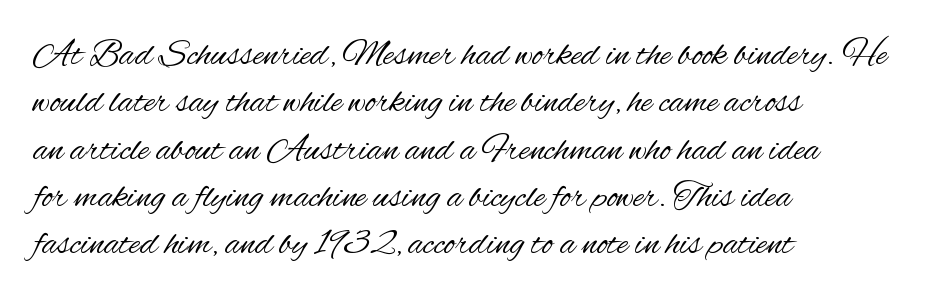
Q: Is the text bold? A: No.
Q: Is the text italic (slanted)? A: Yes.
Q: Is the typeface a serif or a sans-serif typeface? A: Sans-serif.
Q: Is the text underlined? A: No.
Q: How is the paragraph aligned? A: Left-aligned.
Q: Is the spacing between letters normal or unusually wide? A: Normal.
Q: Is the spacing between lines tight, normal or loose? A: Normal.
Q: Width (condensed, normal, or wide)? A: Condensed.
Q: Stroke contrast? A: Medium.
Q: x-height? A: Small.
Q: Monospaced? A: No.
